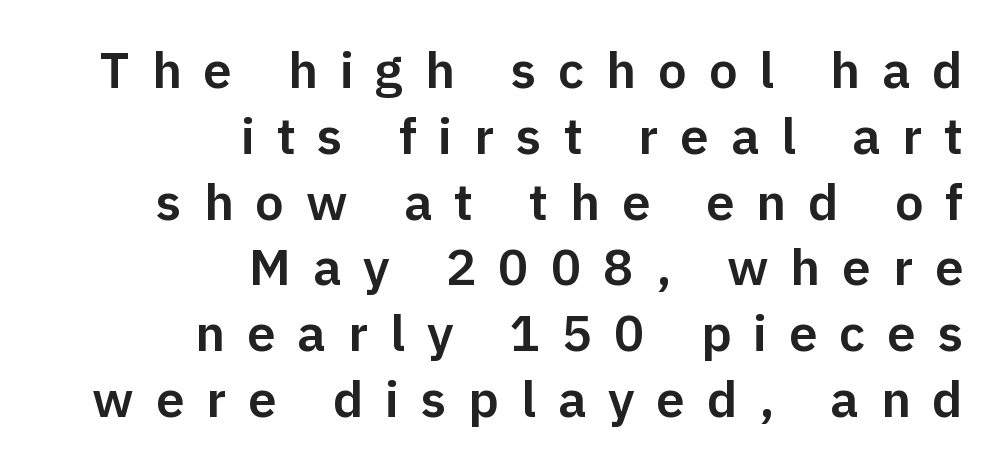
The image shows 51 px sans-serif type, upright; set right-aligned, normal line spacing (1.29x), unusually wide letter spacing (+0.43 em), not underlined; low stroke contrast and a medium x-height.
